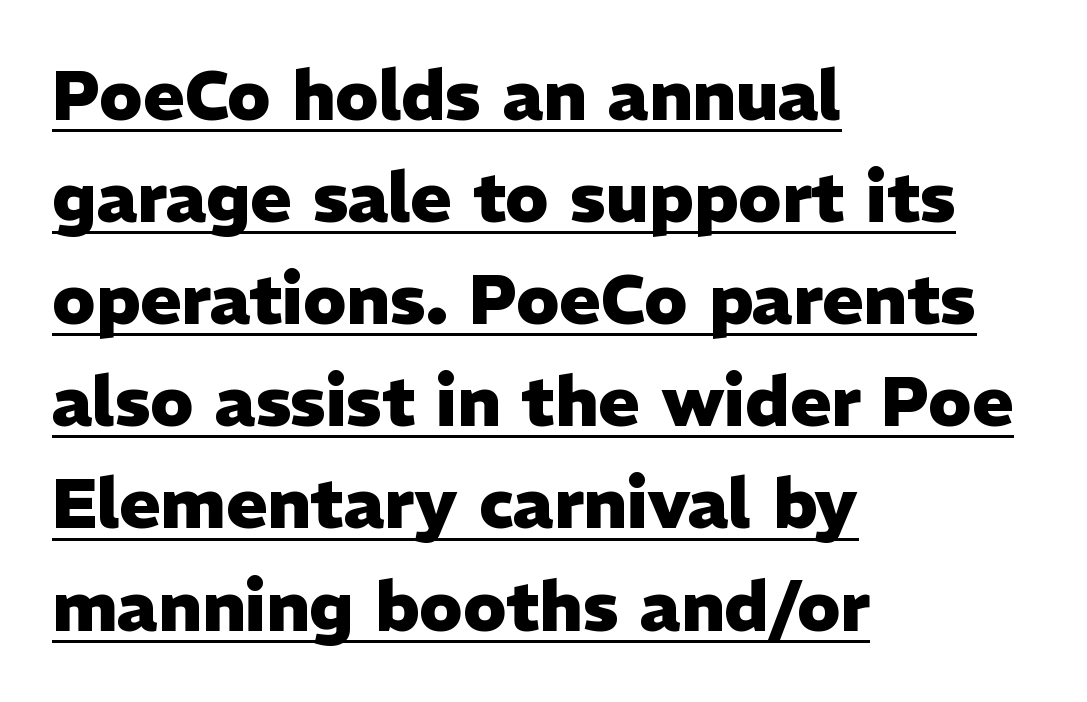
Italic: no, the glyphs are upright roman. Line starts are locked; line ends wander. Regarding serifs, this sample does without them. The glyphs are accompanied by a horizontal stroke just below them. Bold? Absolutely — the strokes are thick and heavy.
